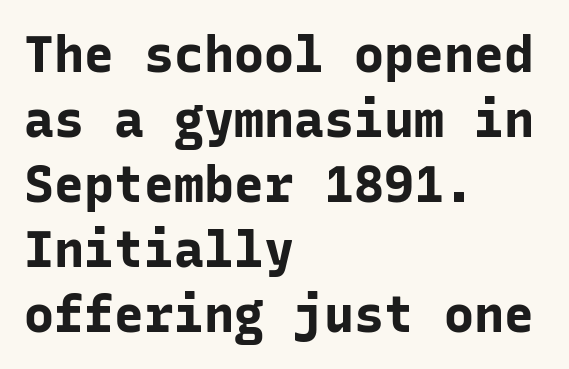
The letters march in equal steps, a hallmark of fixed-pitch type. Normally led — the rows are evenly, conventionally spaced. Descenders hang freely into open space. Heft: maximum for text — a bold. Is this a sans? Yes — the strokes have no serifs. In terms of letterspacing, this is plain default setting.
